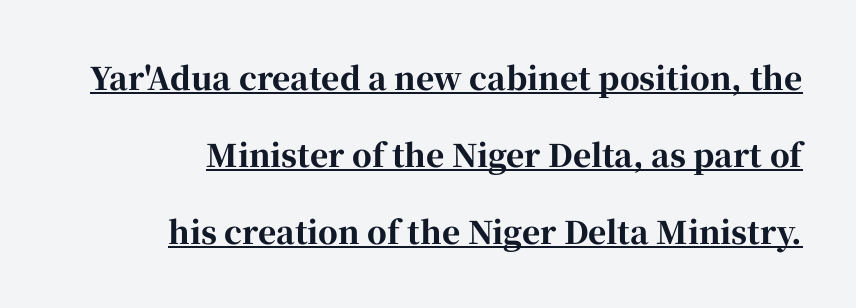
The gaps between neighbouring characters are ordinary and unremarkable. You'd pick this weight for a headline — it's a proper bold. The face used here is proportionally spaced, like ordinary book or web type. It's the straight-up-and-down kind of type. Regarding serifs, this sample has them.
